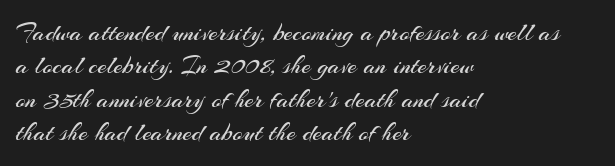
{"bold": "no", "underline": "no", "align": "left", "line_spacing": "normal", "line_spacing_ratio": 1.28, "letter_spacing": "normal", "letter_spacing_em": 0.0, "glyph_px": 26}
